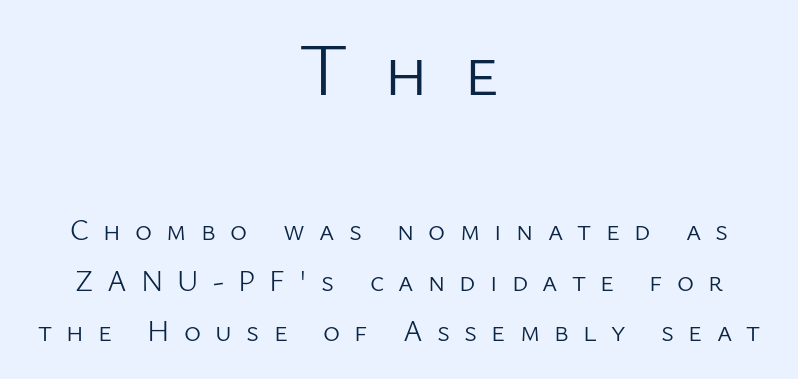
Q: Is the text bold? A: No.
Q: Is the text italic (slanted)? A: No, it is upright.
Q: Is the typeface a serif or a sans-serif typeface? A: Sans-serif.
Q: Is the text underlined? A: No.
Q: How is the paragraph aligned? A: Centered.
Q: Is the spacing between letters normal or unusually wide? A: Unusually wide.
Q: Which block of text is set in a larger size, the first (top) or the second (bottom)? A: The first (top) one.
Q: Width (condensed, normal, or wide)? A: Normal.
Q: Stroke contrast? A: Low.
Q: x-height? A: Medium.
Q: Monospaced? A: No.
